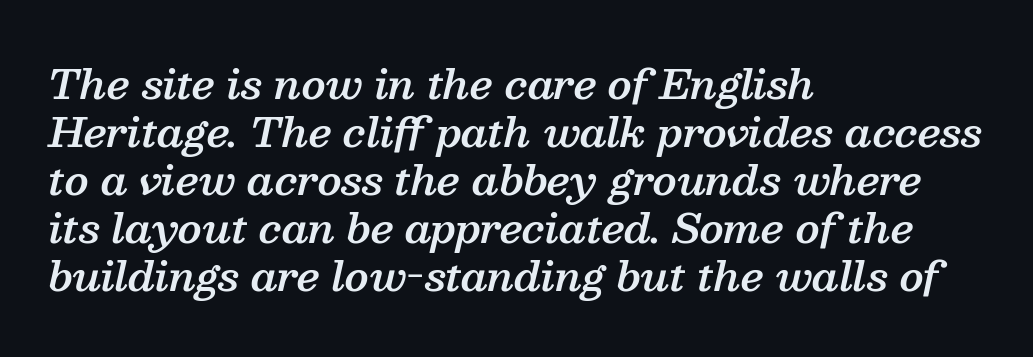
{"serif": "yes", "italic": "yes", "lean": "right", "slant_degrees": 13, "bold": "semi", "weight": "semibold", "width": "normal", "stroke_contrast": "medium", "x_height": "medium", "monospaced": "no", "underline": "no", "align": "left", "line_spacing_ratio": 1.2, "letter_spacing": "normal", "letter_spacing_em": 0.0, "glyph_px": 40}
